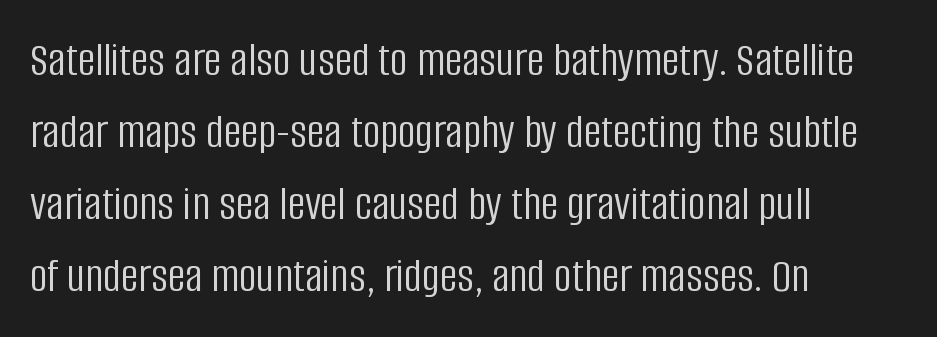
This sample uses an upright cut, with every glyph sitting square on the baseline. Letters have the restrained weight of plain body copy at most. Note the varied advance widths — an 'i' is clearly narrower than an 'm'. The glyphs are unaccompanied by any horizontal stroke below them. The passage shown stacks its lines at a standard gap.
